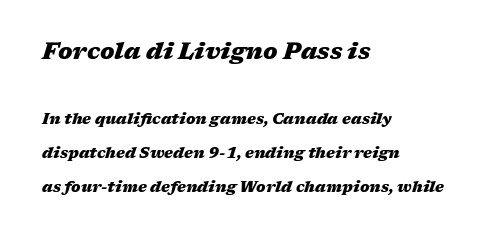
Line spacing here is loose. Descenders are the only things crossing below the line. Where is the straight margin? On the left. This is oblique type, the kind used for emphasis or titles.
